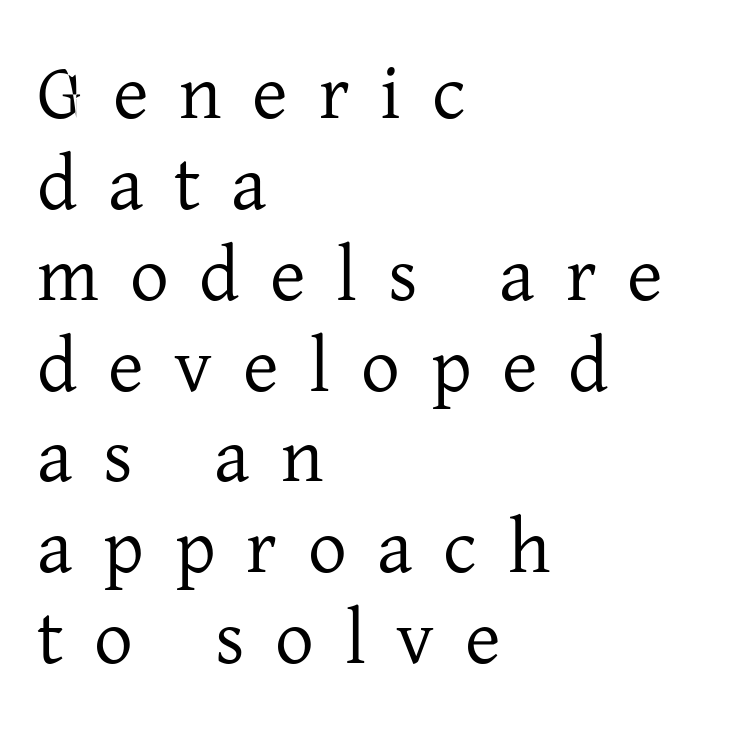
{"serif": "yes", "italic": "no", "width": "normal", "stroke_contrast": "low", "x_height": "medium", "monospaced": "no", "underline": "no", "align": "left", "line_spacing_ratio": 1.18, "letter_spacing": "wide", "letter_spacing_em": 0.4, "glyph_px": 77}
